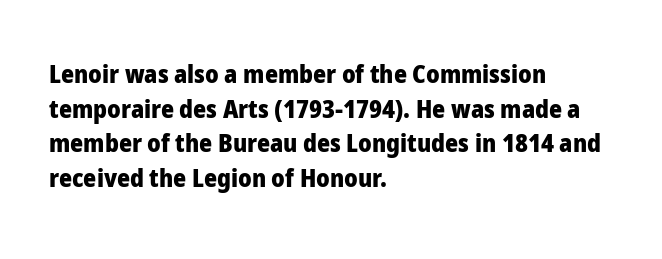
{"italic": "no", "bold": "yes", "underline": "no", "align": "left", "line_spacing": "normal", "line_spacing_ratio": 1.39, "letter_spacing": "normal", "letter_spacing_em": 0.0, "glyph_px": 25}
